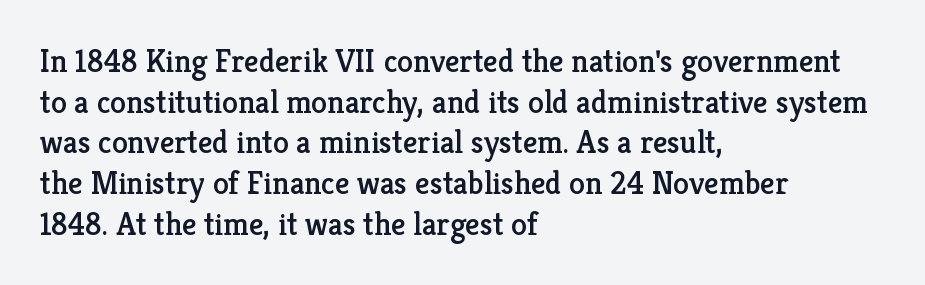
Q: Is the text italic (slanted)? A: No, it is upright.
Q: Is the typeface a serif or a sans-serif typeface? A: Serif.
Q: Is the text underlined? A: No.
Q: How is the paragraph aligned? A: Left-aligned.
Q: Is the spacing between letters normal or unusually wide? A: Normal.
Q: Is the spacing between lines tight, normal or loose? A: Normal.
Q: Width (condensed, normal, or wide)? A: Normal.
Q: Stroke contrast? A: Low.
Q: x-height? A: Medium.
Q: Monospaced? A: No.
